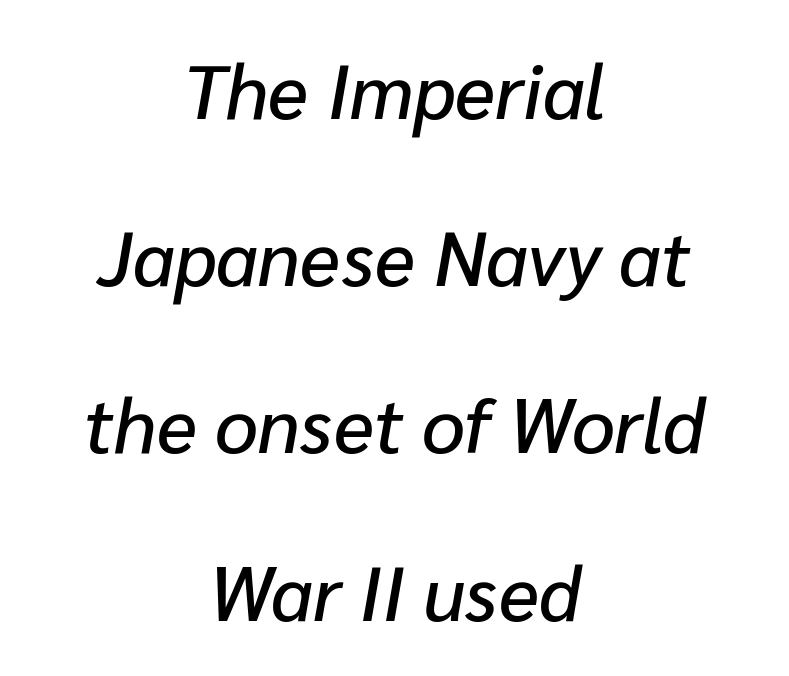
A typesetter would call this proportional, since set widths differ per character. Is the letter spacing exaggerated? No — it looks like the ordinary default. Loosely led — the rows are spread out. Every character sits at an angle, as italics do. A bare baseline throughout the passage. Casual observation: everything's sitting right in the middle.
